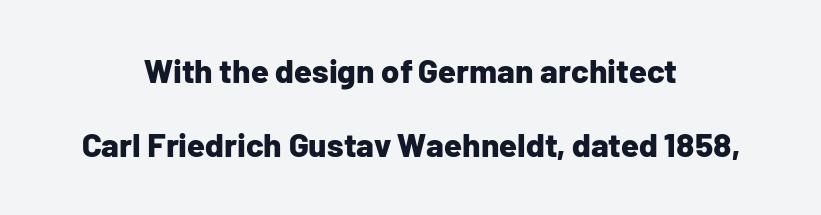
The image shows 33 px bold sans-serif type, upright; set centered, loose line spacing (2.25x), normal letter spacing, not underlined; low stroke contrast and a medium x-height.
